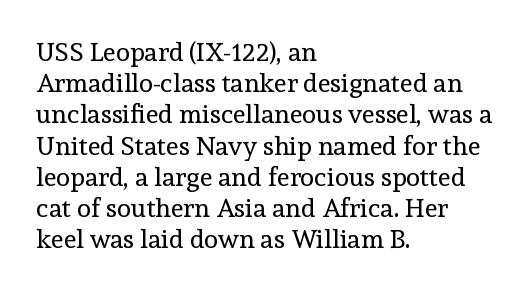
The image shows 26 px text type, upright; set left-aligned, line spacing 1.2x, normal letter spacing, not underlined.
